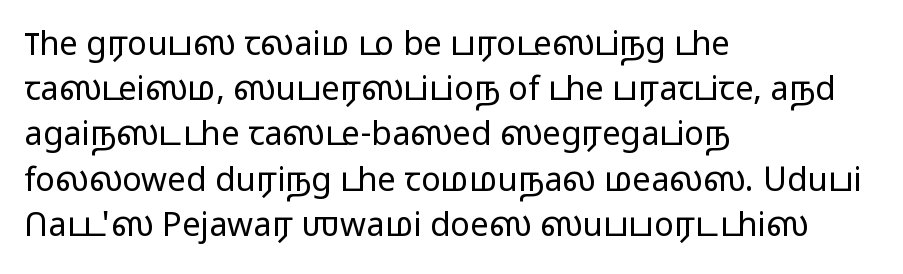
{"serif": "no", "italic": "no", "bold": "no", "weight": "light", "width": "wide", "stroke_contrast": "low", "x_height": "medium", "monospaced": "no", "underline": "no", "align": "left", "line_spacing": "normal", "line_spacing_ratio": 1.37, "letter_spacing": "normal", "letter_spacing_em": 0.0, "glyph_px": 33}
